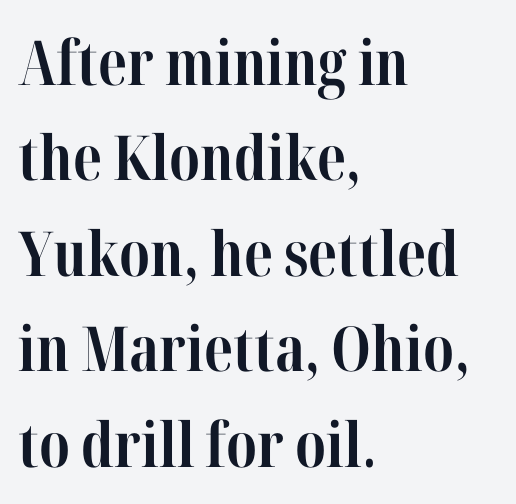
{"serif": "yes", "italic": "no", "bold": "yes", "weight": "bold", "width": "condensed", "stroke_contrast": "high", "x_height": "medium", "monospaced": "no", "underline": "no", "align": "left", "line_spacing": "normal", "line_spacing_ratio": 1.54, "letter_spacing": "normal", "letter_spacing_em": 0.0, "glyph_px": 62}
